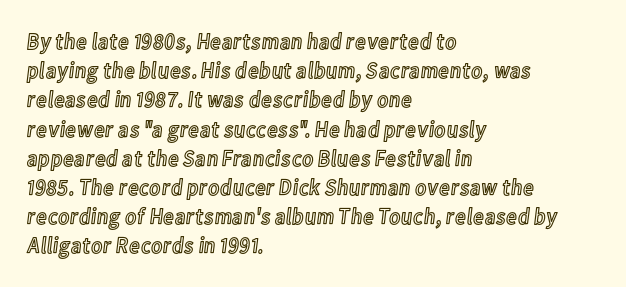
Interline gaps are of average width in this sample. Short note: letters normally spaced. The strip under each line holds only bare page. Which margin do the lines hug? The left one — the right edge is uneven.
